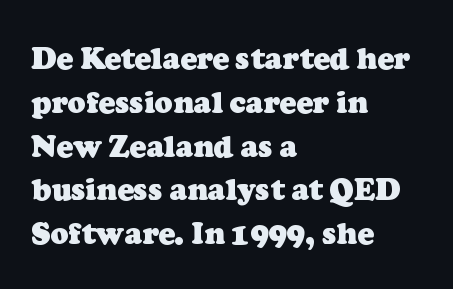
{"serif": "yes", "bold": "yes", "weight": "heavy", "width": "normal", "stroke_contrast": "low", "x_height": "medium", "monospaced": "no", "underline": "no", "align": "left", "line_spacing": "normal", "line_spacing_ratio": 1.46, "letter_spacing": "normal", "letter_spacing_em": 0.0, "glyph_px": 30}
